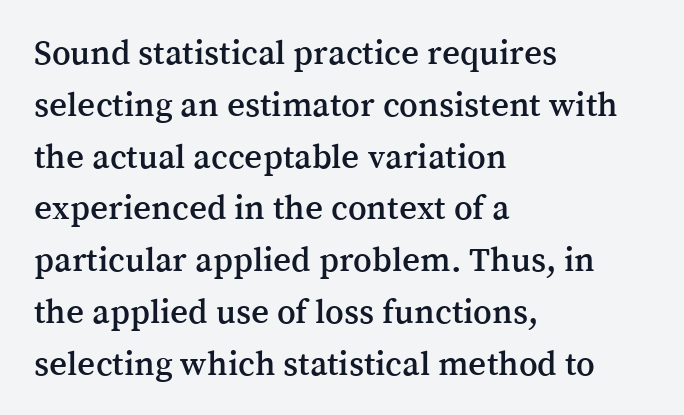
{"serif": "yes", "italic": "no", "width": "normal", "stroke_contrast": "medium", "x_height": "medium", "monospaced": "no", "underline": "no", "align": "left", "line_spacing": "normal", "line_spacing_ratio": 1.48, "letter_spacing": "normal", "letter_spacing_em": 0.0, "glyph_px": 35}
